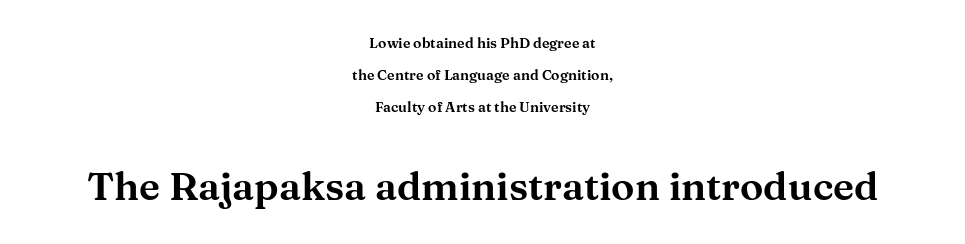
{"serif": "yes", "italic": "no", "width": "wide", "stroke_contrast": "medium", "x_height": "medium", "monospaced": "no", "underline": "no", "align": "center", "line_spacing": "loose", "line_spacing_ratio": 2.28, "letter_spacing": "normal", "letter_spacing_em": 0.0, "larger_block": "second", "size_ratio": 2.79, "glyph_px": 39}
